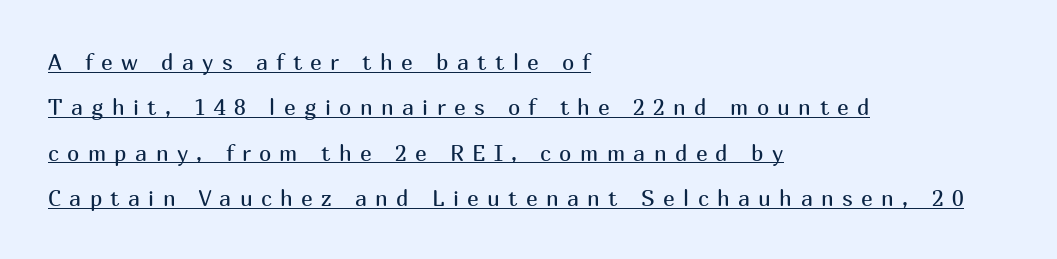
The image shows 22 px text type, upright; set left-aligned, loose line spacing (2.06x), unusually wide letter spacing (+0.38 em), underlined.
